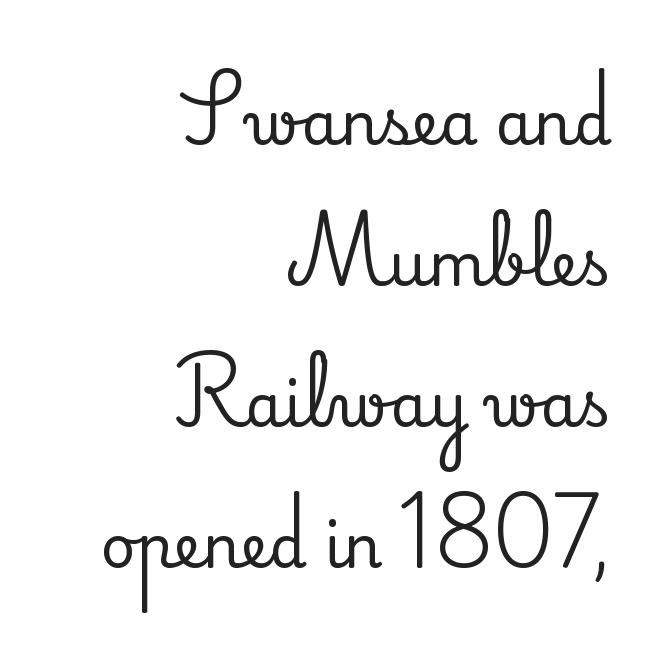
{"serif": "yes", "italic": "no", "width": "normal", "stroke_contrast": "medium", "x_height": "small", "monospaced": "no", "underline": "no", "align": "right", "line_spacing": "loose", "line_spacing_ratio": 2.35, "letter_spacing": "normal", "letter_spacing_em": 0.0, "glyph_px": 60}
